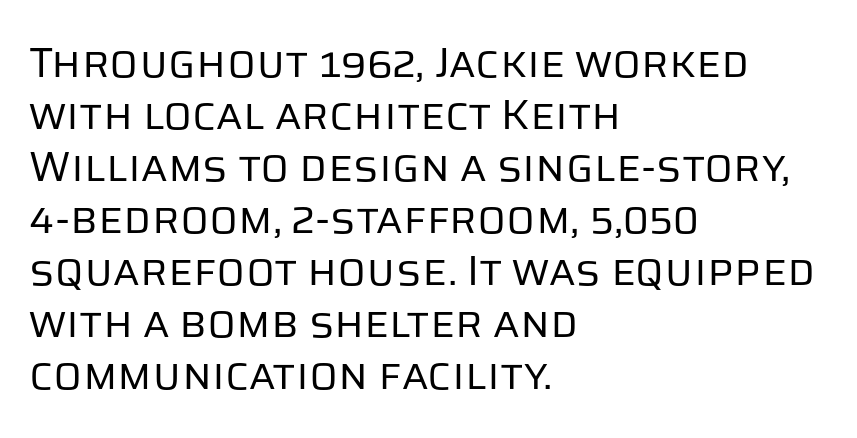
Q: Is the text bold? A: No.
Q: Is the text italic (slanted)? A: No, it is upright.
Q: Is the typeface a serif or a sans-serif typeface? A: Sans-serif.
Q: Is the text underlined? A: No.
Q: How is the paragraph aligned? A: Left-aligned.
Q: Is the spacing between letters normal or unusually wide? A: Normal.
Q: Width (condensed, normal, or wide)? A: Normal.
Q: Stroke contrast? A: Low.
Q: x-height? A: Large.
Q: Monospaced? A: No.
